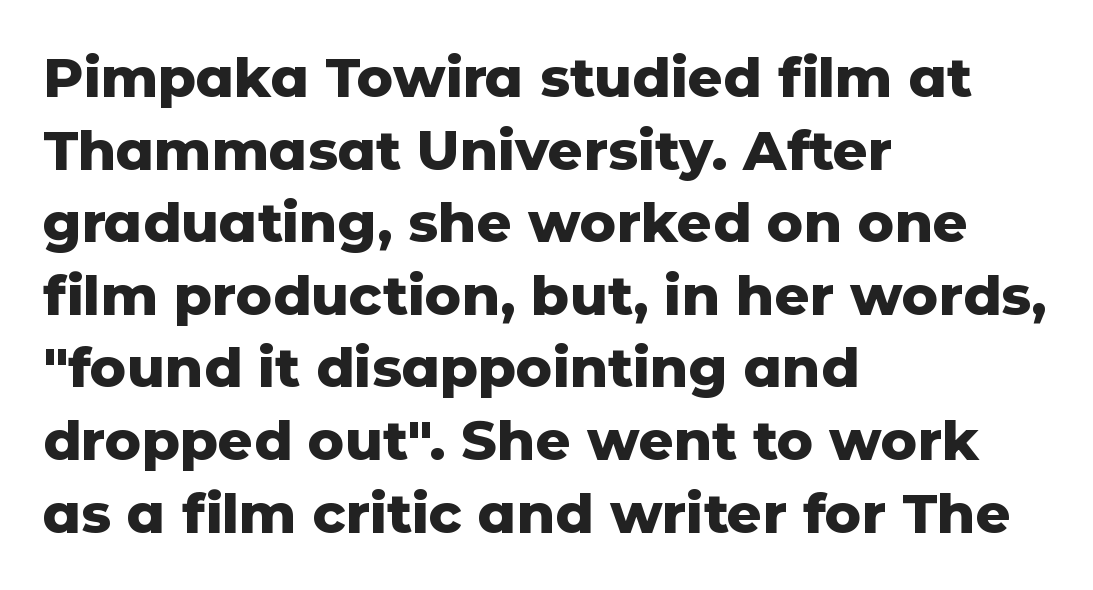
{"serif": "no", "italic": "no", "bold": "yes", "weight": "heavy", "width": "normal", "stroke_contrast": "low", "x_height": "medium", "monospaced": "no", "underline": "no", "align": "left", "line_spacing": "normal", "line_spacing_ratio": 1.32, "letter_spacing": "normal", "letter_spacing_em": 0.0, "glyph_px": 55}
